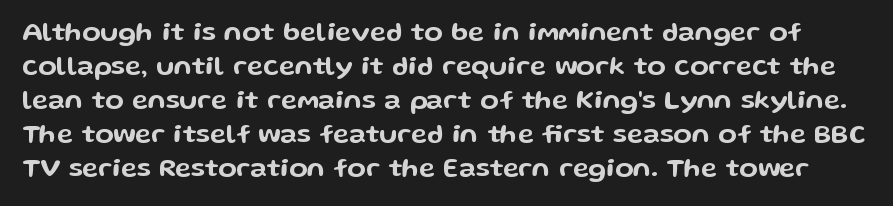
Q: Is the text italic (slanted)? A: No, it is upright.
Q: Is the text underlined? A: No.
Q: Is the spacing between letters normal or unusually wide? A: Normal.
Q: Is the spacing between lines tight, normal or loose? A: Normal.
